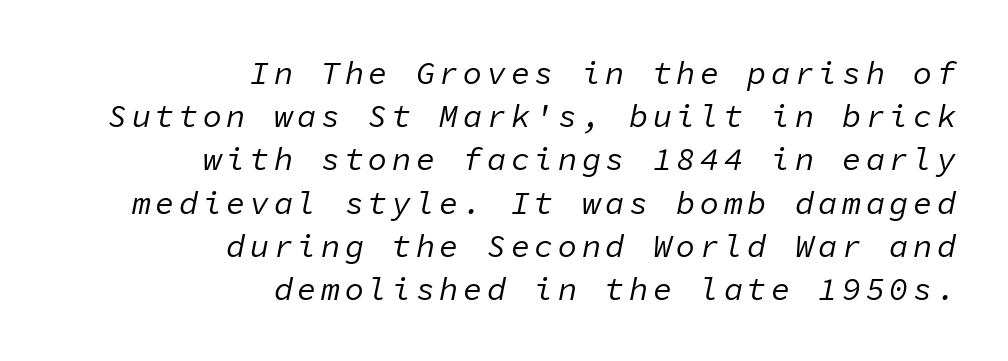
Q: Is the text bold? A: No.
Q: Is the text italic (slanted)? A: Yes, it leans right by about 11 degrees.
Q: Is the text underlined? A: No.
Q: How is the paragraph aligned? A: Right-aligned.
Q: Is the spacing between lines tight, normal or loose? A: Normal.
Q: Width (condensed, normal, or wide)? A: Normal.
Q: Stroke contrast? A: Low.
Q: x-height? A: Medium.
Q: Monospaced? A: Yes.
